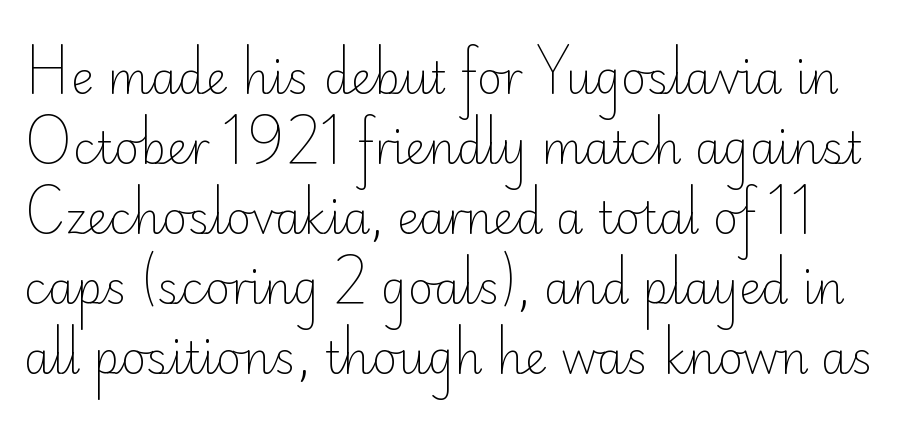
{"serif": "no", "italic": "no", "bold": "no", "weight": "light", "width": "normal", "stroke_contrast": "low", "x_height": "small", "monospaced": "no", "underline": "no", "line_spacing": "normal", "line_spacing_ratio": 1.59, "letter_spacing": "normal", "letter_spacing_em": 0.0, "glyph_px": 44}
